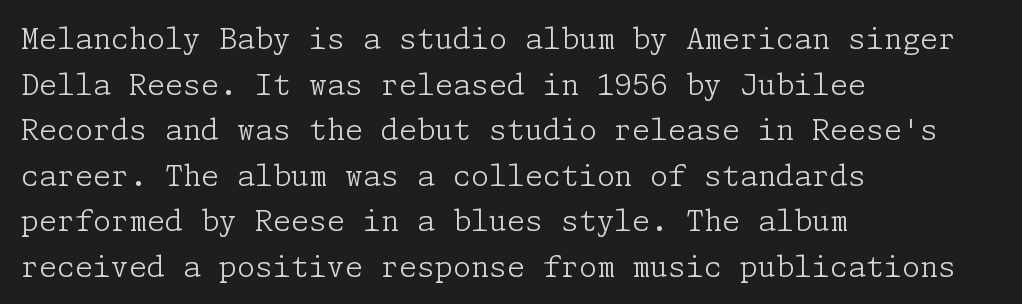
The image shows 29 px light serif type, upright; set left-aligned, normal line spacing (1.57x), normal letter spacing, not underlined; low stroke contrast and a medium x-height.
